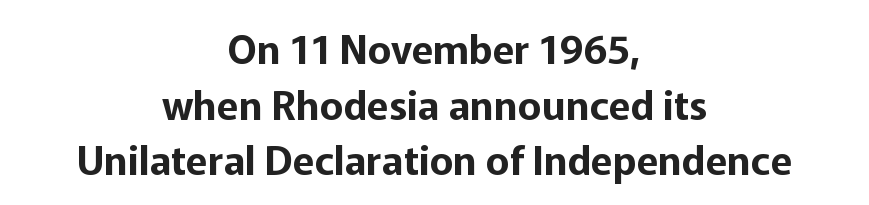
The lines are quadded center. Type style note: lacks serifs. Each letter keeps its own natural width here, so spacing adapts to shape. This block has exactly the height ordinary leading produces.
